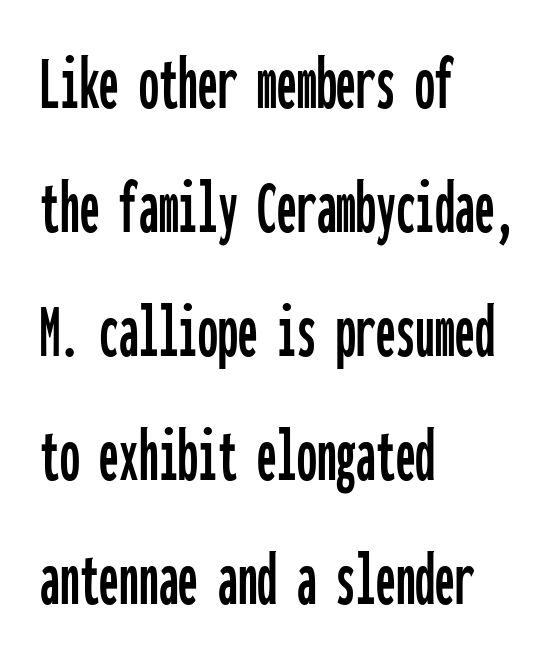
Q: Is the text italic (slanted)? A: No, it is upright.
Q: Is the typeface a serif or a sans-serif typeface? A: Sans-serif.
Q: Is the text underlined? A: No.
Q: How is the paragraph aligned? A: Left-aligned.
Q: Is the spacing between letters normal or unusually wide? A: Normal.
Q: Is the spacing between lines tight, normal or loose? A: Normal.
Q: Width (condensed, normal, or wide)? A: Condensed.
Q: Stroke contrast? A: Low.
Q: x-height? A: Medium.
Q: Monospaced? A: Yes.
